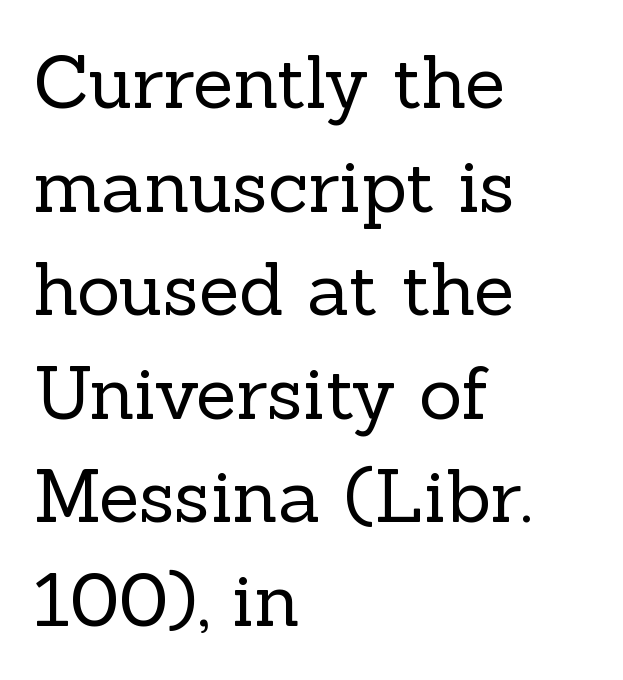
A typesetter would call this proportional, since set widths differ per character. Interline gaps are of average width in this sample. Type style note: has serifs. Only glyphs here, with clear space below each row.
